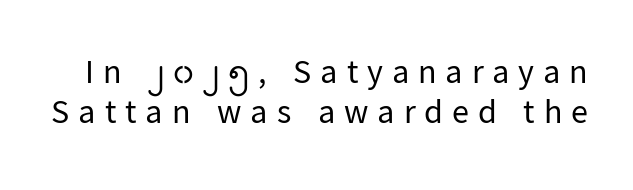
Q: Is the text bold? A: No.
Q: Is the text italic (slanted)? A: No, it is upright.
Q: Is the typeface a serif or a sans-serif typeface? A: Sans-serif.
Q: Is the text underlined? A: No.
Q: Is the spacing between letters normal or unusually wide? A: Unusually wide.
Q: Width (condensed, normal, or wide)? A: Normal.
Q: Stroke contrast? A: Low.
Q: x-height? A: Medium.
Q: Monospaced? A: No.
